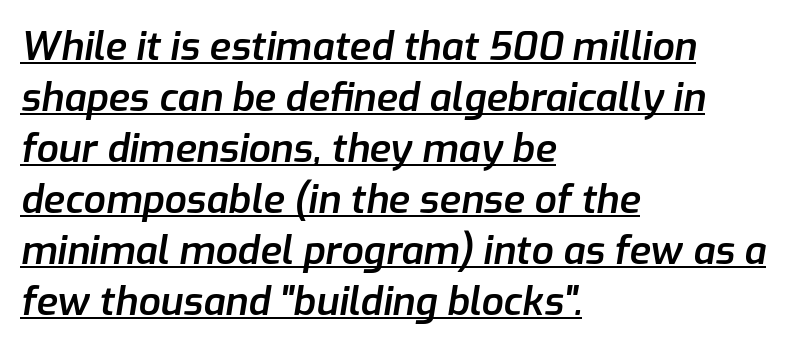
{"italic": "yes", "lean": "right", "slant_degrees": 9, "bold": "semi", "weight": "semibold", "width": "normal", "stroke_contrast": "low", "x_height": "medium", "monospaced": "no", "underline": "yes", "align": "left", "line_spacing": "normal", "line_spacing_ratio": 1.31, "letter_spacing": "normal", "letter_spacing_em": 0.0, "glyph_px": 39}
